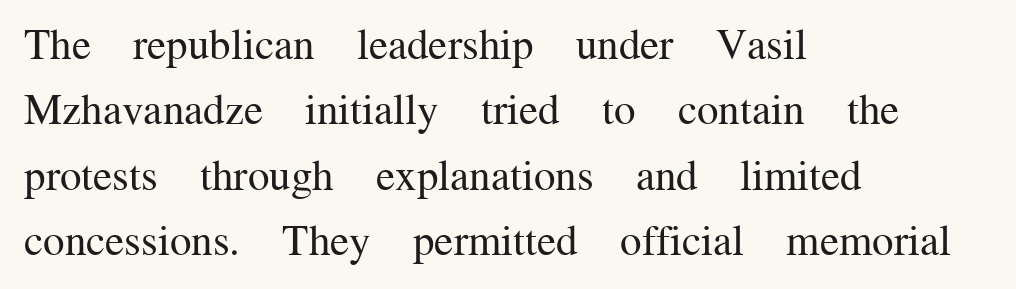
The image shows 43 px regular-weight serif type, upright; set left-aligned, normal line spacing (1.52x), normal letter spacing, not underlined; medium stroke contrast and a medium x-height.
